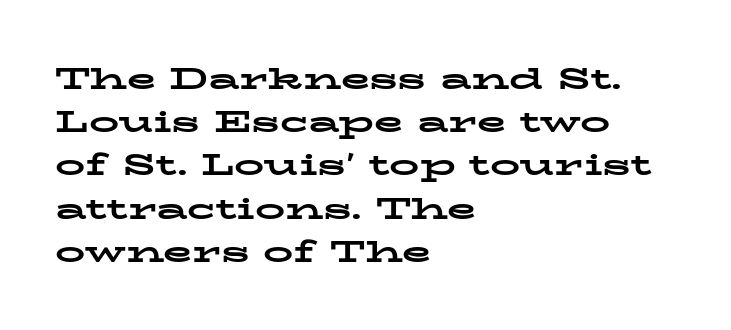
The image shows 30 px bold, wide serif type, upright; set left-aligned, normal line spacing (1.44x), normal letter spacing, not underlined; low stroke contrast and a medium x-height.
